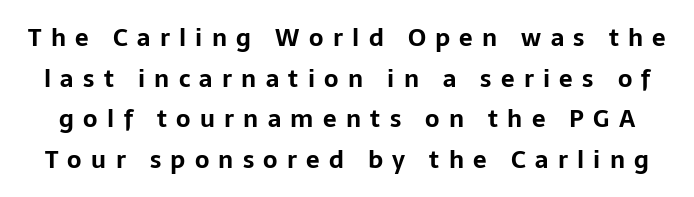
Q: Is the text bold? A: Yes.
Q: Is the text italic (slanted)? A: No, it is upright.
Q: Is the text underlined? A: No.
Q: Is the spacing between letters normal or unusually wide? A: Unusually wide.
Q: Is the spacing between lines tight, normal or loose? A: Normal.
